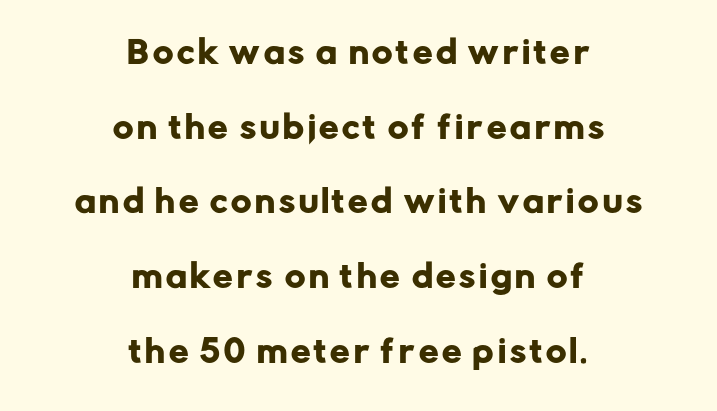
In terms of leading, this rendering errs on the spacious side. One-word summary of the alignment: center. The letters stand upright; this is a roman face. The area under the type is left untouched.
